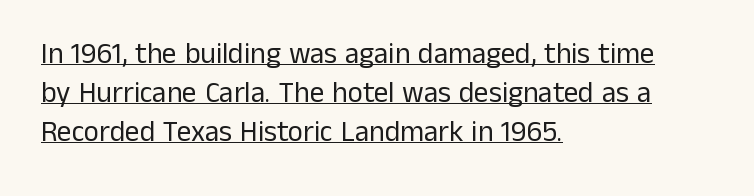
{"serif": "no", "italic": "no", "bold": "no", "weight": "regular", "width": "normal", "stroke_contrast": "low", "x_height": "medium", "monospaced": "no", "underline": "yes", "align": "left", "line_spacing": "normal", "line_spacing_ratio": 1.34, "letter_spacing": "normal", "letter_spacing_em": 0.0, "glyph_px": 29}
